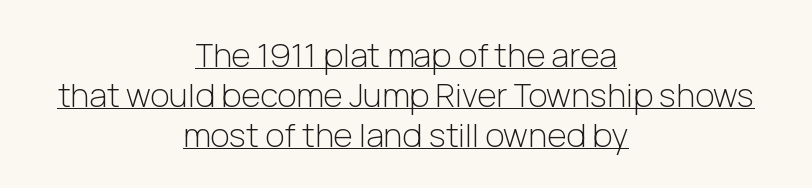
The image shows 33 px light sans-serif type, upright; set centered, line spacing 1.21x, normal letter spacing, underlined; low stroke contrast and a medium x-height.
